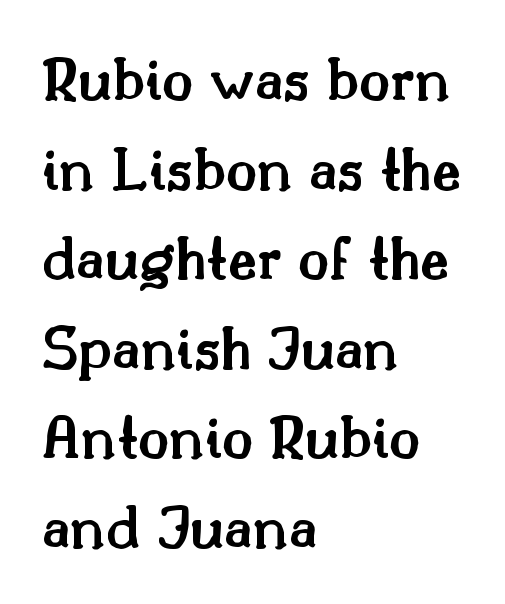
The image shows 64 px semibold serif type, upright; set left-aligned, normal line spacing (1.4x), normal letter spacing, not underlined; medium stroke contrast and a small x-height.
